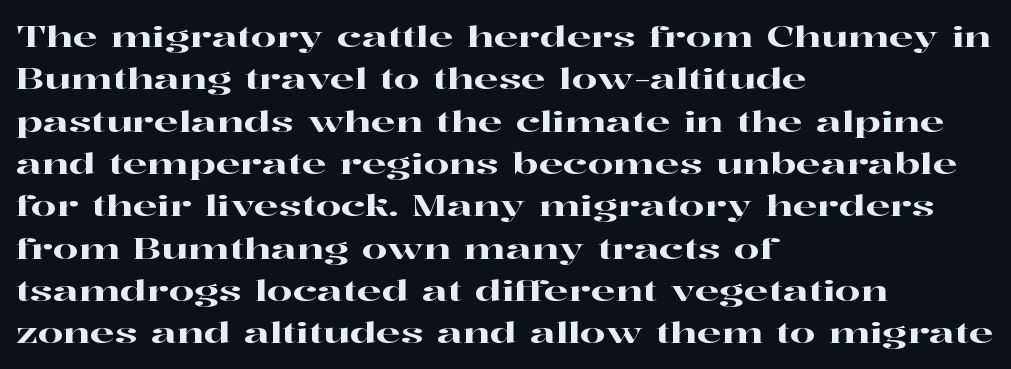
Q: Is the text italic (slanted)? A: No, it is upright.
Q: Is the typeface a serif or a sans-serif typeface? A: Serif.
Q: Is the text underlined? A: No.
Q: How is the paragraph aligned? A: Left-aligned.
Q: Is the spacing between letters normal or unusually wide? A: Normal.
Q: Is the spacing between lines tight, normal or loose? A: Normal.
Q: Width (condensed, normal, or wide)? A: Wide.
Q: Stroke contrast? A: High.
Q: x-height? A: Medium.
Q: Monospaced? A: No.
